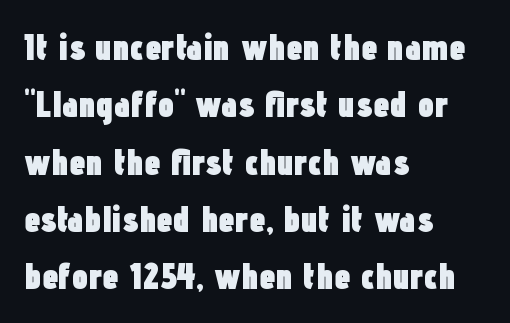
Layout note: lines flush left. What kind of face is this? One without serifs — a sans. Looks like regular typesetting: each glyph gets only the width it needs. The typography opts for an upright posture over an oblique one. The passage shown is not underscored anywhere.
